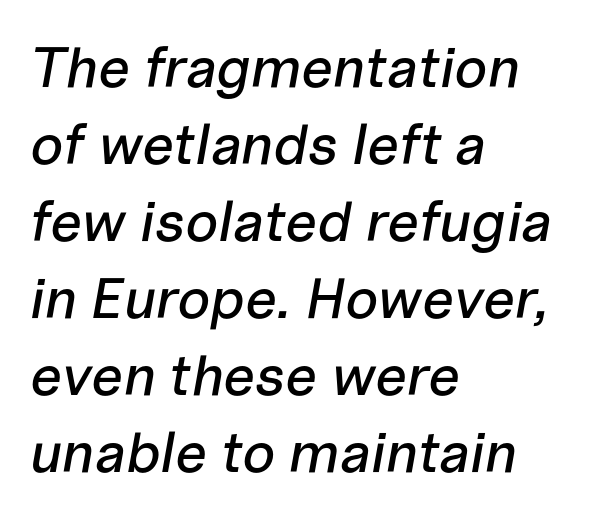
Q: Is the text italic (slanted)? A: Yes, it leans right by about 10 degrees.
Q: Is the text underlined? A: No.
Q: How is the paragraph aligned? A: Left-aligned.
Q: Is the spacing between letters normal or unusually wide? A: Normal.
Q: Is the spacing between lines tight, normal or loose? A: Normal.
Q: Width (condensed, normal, or wide)? A: Normal.
Q: Stroke contrast? A: Low.
Q: x-height? A: Medium.
Q: Monospaced? A: No.
